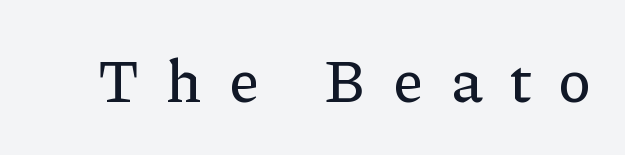
Q: Is the text italic (slanted)? A: No, it is upright.
Q: Is the typeface a serif or a sans-serif typeface? A: Serif.
Q: Is the text underlined? A: No.
Q: Is the spacing between letters normal or unusually wide? A: Unusually wide.
Q: Width (condensed, normal, or wide)? A: Normal.
Q: Stroke contrast? A: Low.
Q: x-height? A: Medium.
Q: Monospaced? A: No.
